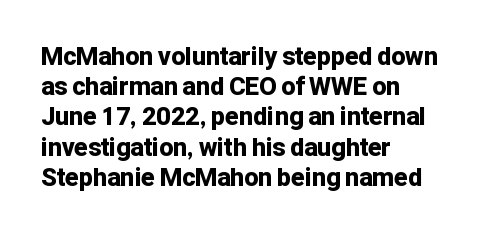
The passage shown is emphatically bold. The space directly below the letters is spotless. Tracking here is standard; glyphs follow each other at the usual distance. Where is the straight margin? On the left.
